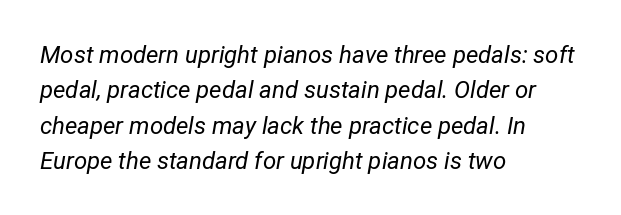
Has an underline been added? It has not. Line starts are locked; line ends wander. Spacing between characters is what you'd get straight out of the box. Observe the lean: these are italic letterforms. A quiet, ordinary-to-light weight characterises the typeface. Quick note: interline space is typical.
